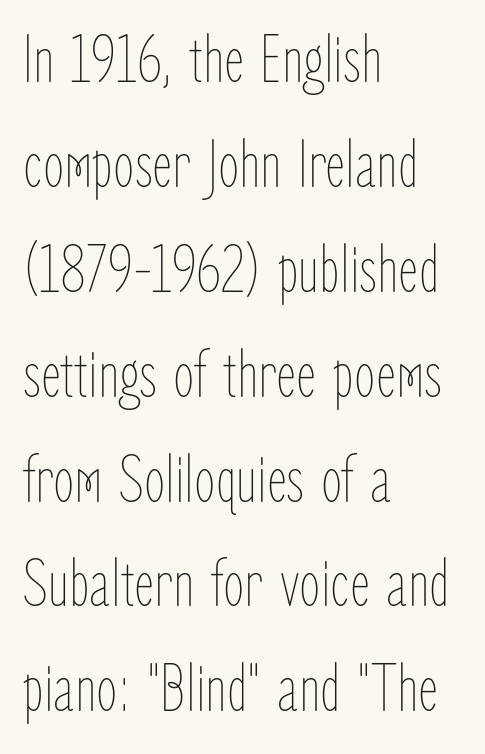
Q: Is the text bold? A: No.
Q: Is the text italic (slanted)? A: No, it is upright.
Q: Is the text underlined? A: No.
Q: How is the paragraph aligned? A: Left-aligned.
Q: Is the spacing between letters normal or unusually wide? A: Normal.
Q: Is the spacing between lines tight, normal or loose? A: Normal.
Q: Width (condensed, normal, or wide)? A: Condensed.
Q: Stroke contrast? A: Low.
Q: x-height? A: Medium.
Q: Monospaced? A: No.
